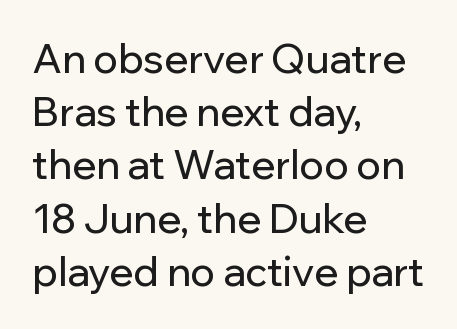
Q: Is the text italic (slanted)? A: No, it is upright.
Q: Is the typeface a serif or a sans-serif typeface? A: Sans-serif.
Q: Is the text underlined? A: No.
Q: How is the paragraph aligned? A: Left-aligned.
Q: Is the spacing between letters normal or unusually wide? A: Normal.
Q: Is the spacing between lines tight, normal or loose? A: Normal.
Q: Width (condensed, normal, or wide)? A: Normal.
Q: Stroke contrast? A: Low.
Q: x-height? A: Medium.
Q: Monospaced? A: No.
